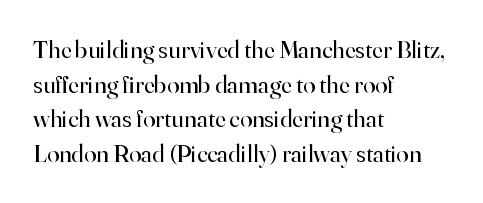
The image shows 25 px text type, upright; set left-aligned, normal line spacing (1.39x), normal letter spacing, not underlined.
